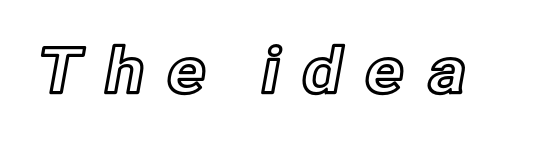
Q: Is the text italic (slanted)? A: Yes.
Q: Is the text underlined? A: No.
Q: Is the spacing between letters normal or unusually wide? A: Unusually wide.
Q: Width (condensed, normal, or wide)? A: Normal.
Q: x-height? A: Medium.
Q: Monospaced? A: No.
